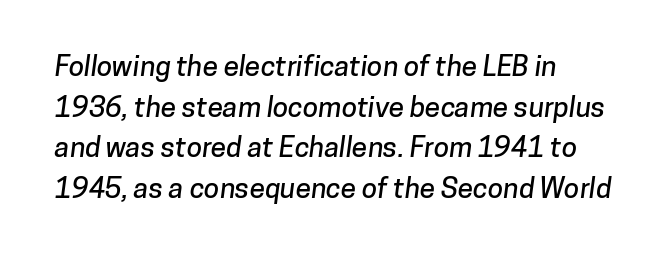
Students, note that the glyphs here touch the page at normal intervals. Nobody drew a line under any word here. The letters advance in unequal steps, a hallmark of proportional type. How would I describe the line gaps? Plain and ordinary. Layout note: lines flush left. Look at the bottom of the vertical strokes: they stop flat, with no serifs.
